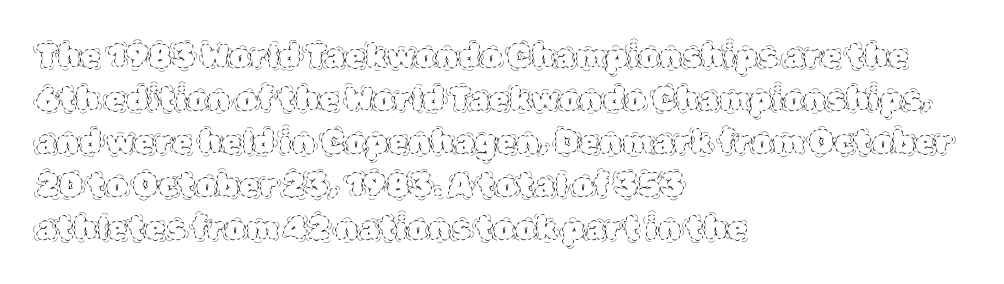
The image shows 33 px thin type, upright; set left-aligned, normal line spacing (1.3x), normal letter spacing, not underlined; a large x-height.
